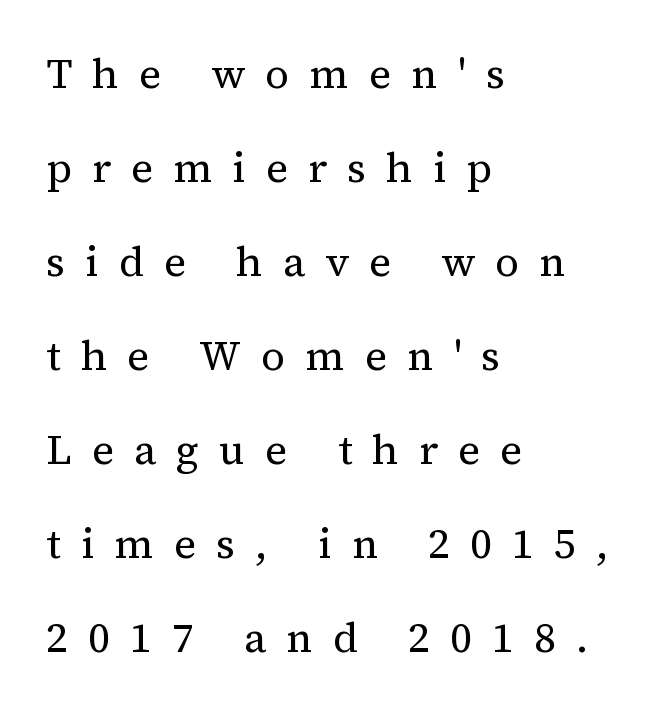
The image shows 42 px regular-weight serif type, upright; set left-aligned, loose line spacing (2.24x), unusually wide letter spacing (+0.48 em), not underlined; medium stroke contrast and a medium x-height.
